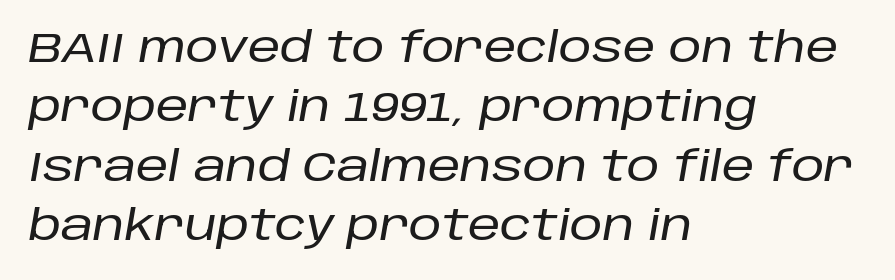
Q: Is the text italic (slanted)? A: Yes, it leans right by about 10 degrees.
Q: Is the text underlined? A: No.
Q: How is the paragraph aligned? A: Left-aligned.
Q: Is the spacing between letters normal or unusually wide? A: Normal.
Q: Is the spacing between lines tight, normal or loose? A: Normal.
Q: Width (condensed, normal, or wide)? A: Normal.
Q: Stroke contrast? A: Low.
Q: x-height? A: Large.
Q: Monospaced? A: No.
